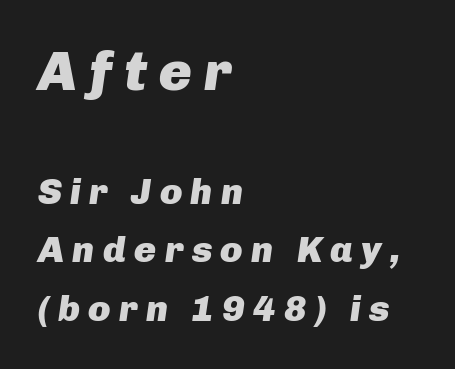
{"italic": "yes", "lean": "right", "slant_degrees": 8, "bold": "yes", "weight": "heavy", "width": "normal", "stroke_contrast": "low", "x_height": "medium", "monospaced": "no", "underline": "no", "align": "left", "line_spacing": "normal", "line_spacing_ratio": 1.58, "letter_spacing": "wide", "letter_spacing_em": 0.22, "larger_block": "first", "size_ratio": 1.49, "glyph_px": 55}
